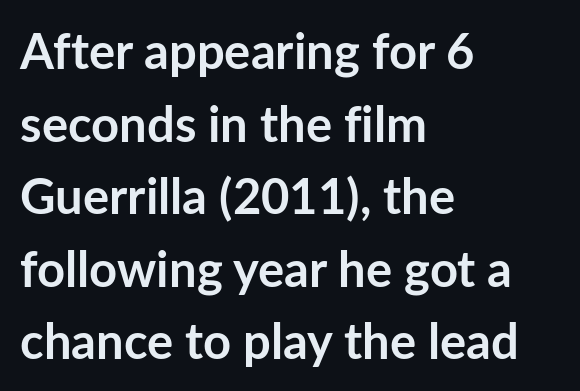
{"serif": "no", "italic": "no", "bold": "yes", "weight": "semibold", "width": "normal", "stroke_contrast": "low", "x_height": "medium", "monospaced": "no", "underline": "no", "align": "left", "line_spacing": "normal", "line_spacing_ratio": 1.48, "letter_spacing": "normal", "letter_spacing_em": 0.0, "glyph_px": 49}
